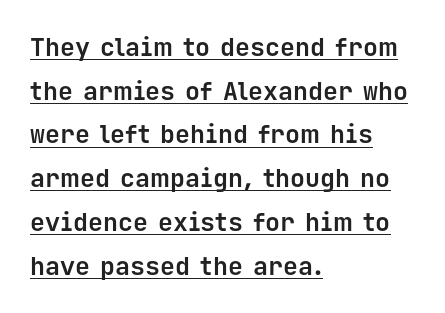
Q: Is the text bold? A: Yes.
Q: Is the text italic (slanted)? A: No, it is upright.
Q: Is the text underlined? A: Yes.
Q: How is the paragraph aligned? A: Left-aligned.
Q: Is the spacing between letters normal or unusually wide? A: Normal.
